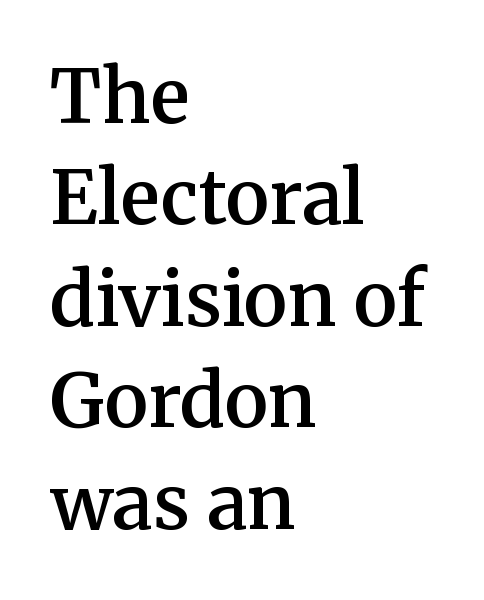
The image shows 74 px semibold serif type, upright; set left-aligned, normal line spacing (1.37x), normal letter spacing, not underlined; medium stroke contrast and a medium x-height.
